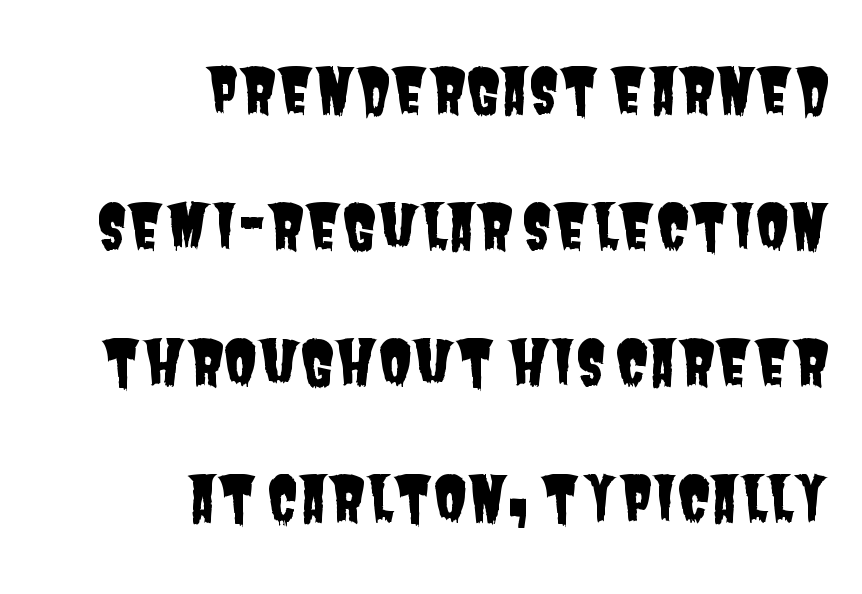
Students, observe: this is what heavily led, spacious text looks like. Think of a printed novel: that variable character pitch is what you see here. Words appear dense and cohesive because spacing is normal. A typesetter would label this face a sans. In CSS terms this would be text-align: right.
